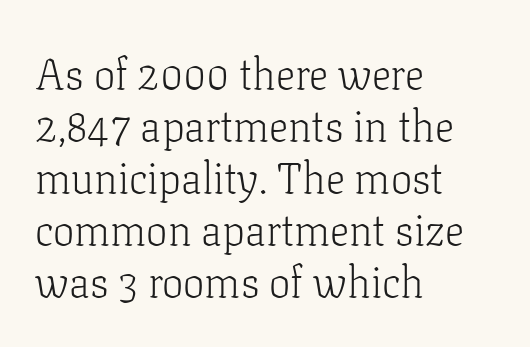
The image shows 43 px light serif type, upright; set left-aligned, line spacing 1.21x, normal letter spacing, not underlined; low stroke contrast and a medium x-height.
